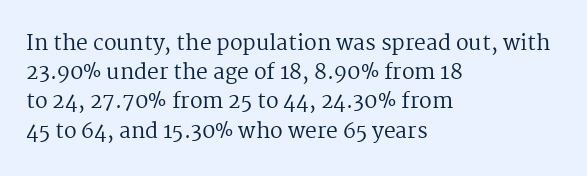
Q: Is the text bold? A: No.
Q: Is the text italic (slanted)? A: No, it is upright.
Q: Is the text underlined? A: No.
Q: How is the paragraph aligned? A: Left-aligned.
Q: Is the spacing between letters normal or unusually wide? A: Normal.
Q: Is the spacing between lines tight, normal or loose? A: Normal.
